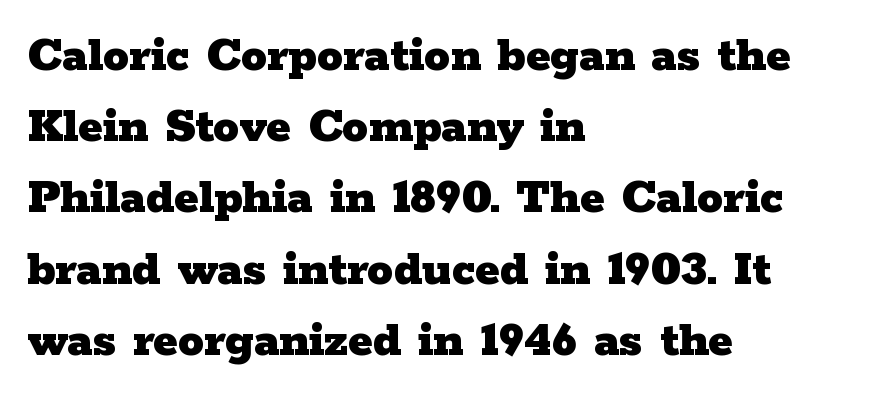
Q: Is the text bold? A: Yes.
Q: Is the text italic (slanted)? A: No, it is upright.
Q: Is the typeface a serif or a sans-serif typeface? A: Serif.
Q: Is the text underlined? A: No.
Q: How is the paragraph aligned? A: Left-aligned.
Q: Is the spacing between letters normal or unusually wide? A: Normal.
Q: Is the spacing between lines tight, normal or loose? A: Normal.
Q: Width (condensed, normal, or wide)? A: Wide.
Q: Stroke contrast? A: Low.
Q: x-height? A: Medium.
Q: Monospaced? A: No.
